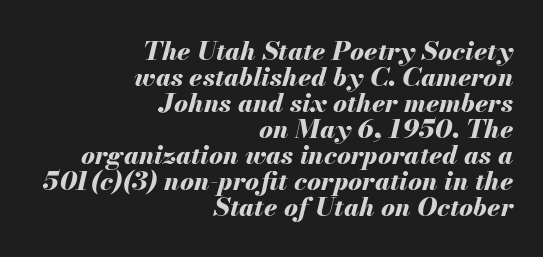
{"italic": "yes", "lean": "right", "slant_degrees": 13, "bold": "yes", "underline": "no", "align": "right", "line_spacing": "tight", "line_spacing_ratio": 1.0, "letter_spacing": "normal", "letter_spacing_em": 0.0, "glyph_px": 26}
